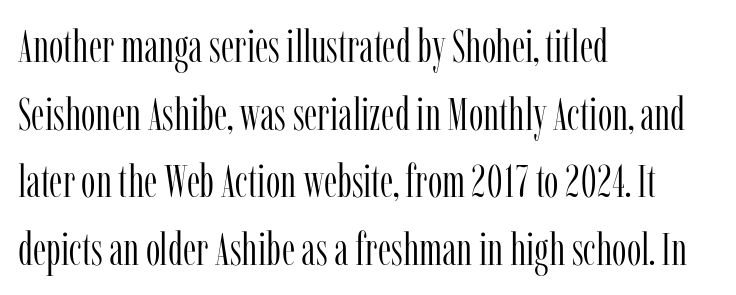
Q: Is the text bold? A: No.
Q: Is the text italic (slanted)? A: No, it is upright.
Q: Is the typeface a serif or a sans-serif typeface? A: Serif.
Q: Is the text underlined? A: No.
Q: How is the paragraph aligned? A: Left-aligned.
Q: Is the spacing between letters normal or unusually wide? A: Normal.
Q: Is the spacing between lines tight, normal or loose? A: Normal.
Q: Width (condensed, normal, or wide)? A: Condensed.
Q: Stroke contrast? A: Low.
Q: x-height? A: Medium.
Q: Monospaced? A: No.
